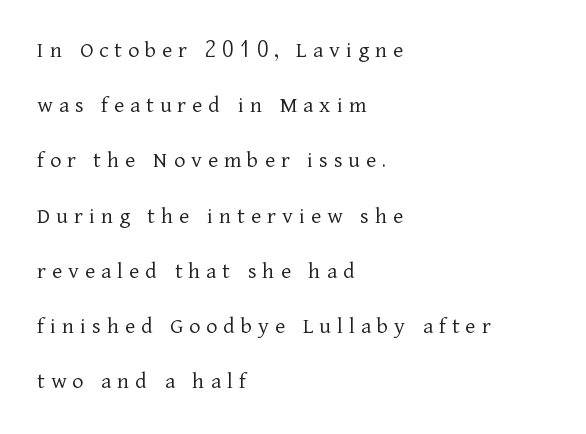
Q: Is the text bold? A: No.
Q: Is the text italic (slanted)? A: No, it is upright.
Q: Is the text underlined? A: No.
Q: How is the paragraph aligned? A: Left-aligned.
Q: Is the spacing between letters normal or unusually wide? A: Unusually wide.
Q: Is the spacing between lines tight, normal or loose? A: Loose.
